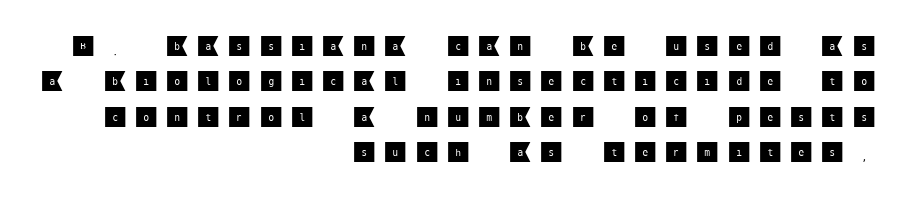
The block of text has a typical density, with ordinary space between rows. Nobody drew a line under any word here. How are the letters spaced? Widely, with obvious added tracking. Every stem runs plumb, perpendicular to the baseline. Right-aligned paragraph, ragged on the left.
